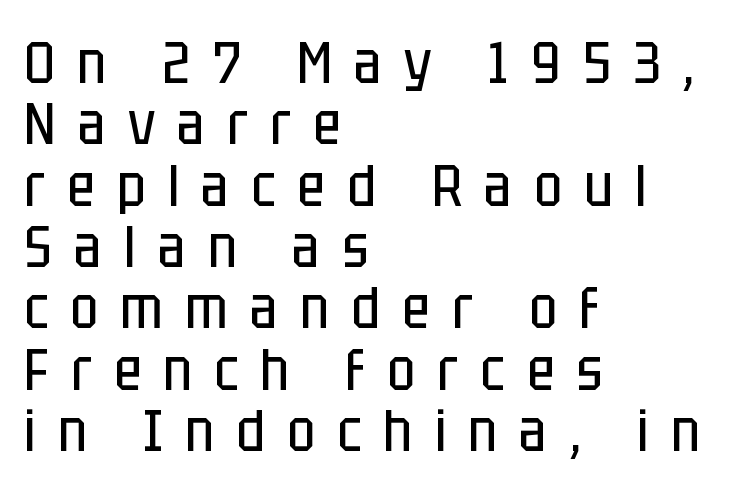
Descenders are the only things crossing below the line. Every character sits straight up, as roman type does. Short note: letters widely spaced. Stroke thickness stays within the range of a standard reading face or lighter.
